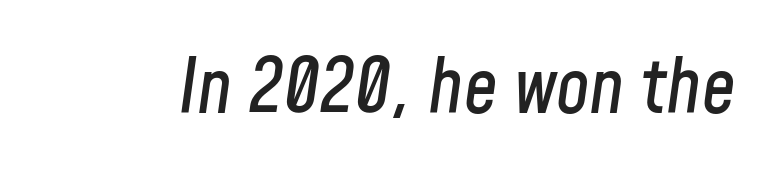
The image shows 75 px condensed type, italic (leaning right); set normal letter spacing, not underlined; low stroke contrast and a medium x-height.
